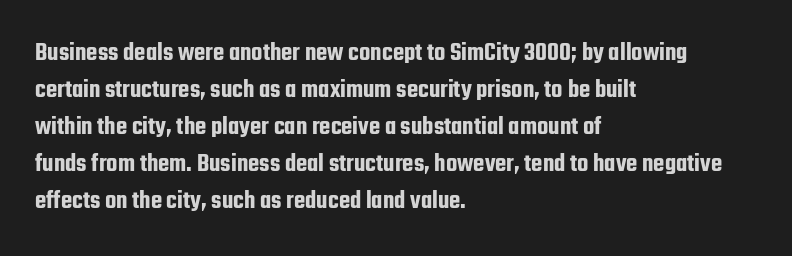
Q: Is the text italic (slanted)? A: No, it is upright.
Q: Is the text underlined? A: No.
Q: How is the paragraph aligned? A: Left-aligned.
Q: Is the spacing between letters normal or unusually wide? A: Normal.
Q: Is the spacing between lines tight, normal or loose? A: Normal.
